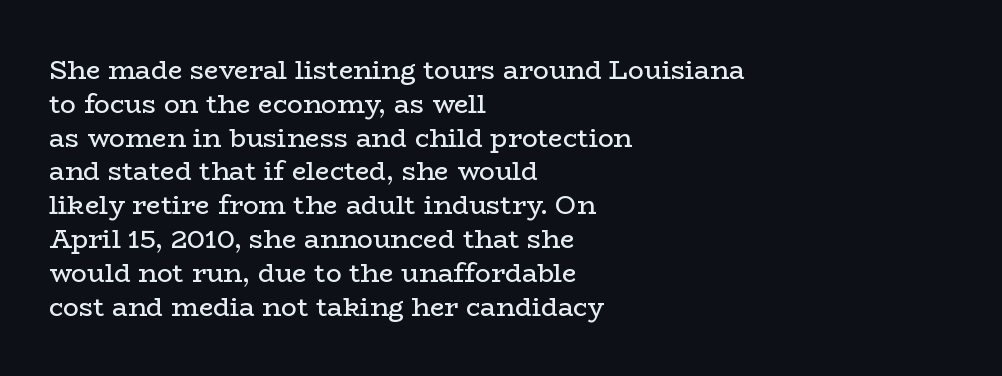
{"italic": "no", "bold": "no", "underline": "no", "align": "left", "line_spacing": "normal", "line_spacing_ratio": 1.3, "letter_spacing": "normal", "letter_spacing_em": 0.0, "glyph_px": 26}
